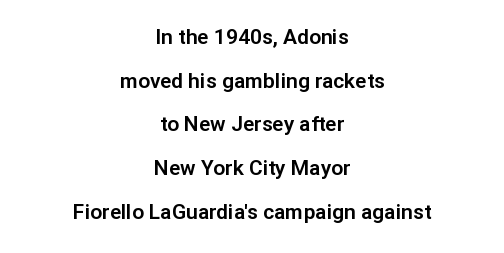
The type sits square on the baseline with zero lean. A student would call this center alignment; a typographer would say set centered. The line texture is even and compact thanks to regular tracking. Summary of vertical rhythm: relaxed, with wide interline spacing. The passage shown is not underscored anywhere.
